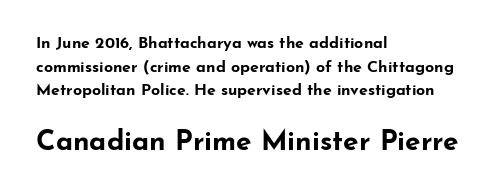
{"serif": "no", "italic": "no", "bold": "yes", "weight": "bold", "width": "wide", "stroke_contrast": "low", "x_height": "small", "monospaced": "no", "underline": "no", "align": "left", "line_spacing": "normal", "line_spacing_ratio": 1.47, "letter_spacing": "normal", "letter_spacing_em": 0.0, "larger_block": "second", "size_ratio": 1.75, "glyph_px": 28}
